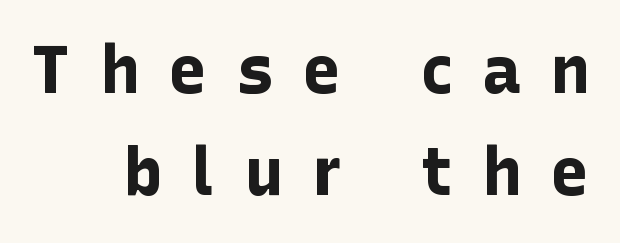
{"serif": "no", "italic": "no", "bold": "yes", "weight": "bold", "width": "normal", "stroke_contrast": "low", "x_height": "medium", "monospaced": "no", "underline": "no", "align": "right", "line_spacing": "normal", "line_spacing_ratio": 1.55, "letter_spacing": "wide", "letter_spacing_em": 0.44, "glyph_px": 66}
